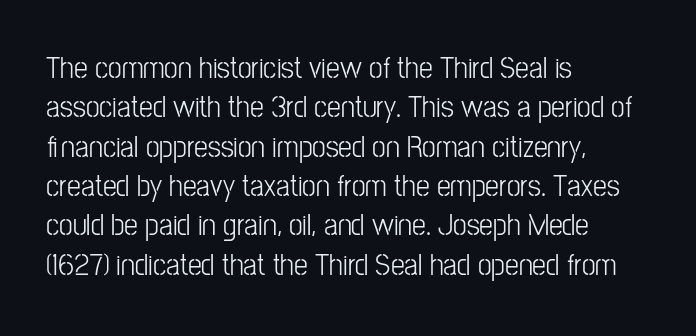
What kind of face is this? One without serifs — a sans. The line texture is even and compact thanks to regular tracking. Character widths vary here, with narrow letters taking less room than wide ones. Reading down the column, the eye jumps a familiar distance to each next line.
